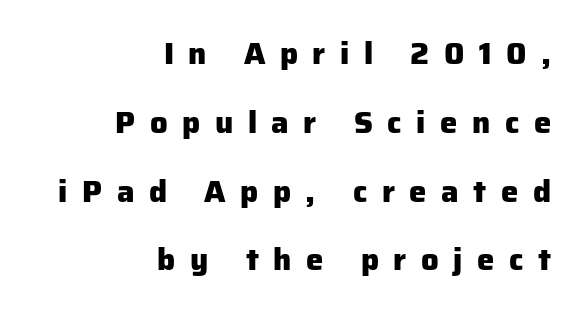
Q: Is the text bold? A: Yes.
Q: Is the text italic (slanted)? A: No, it is upright.
Q: Is the typeface a serif or a sans-serif typeface? A: Sans-serif.
Q: Is the text underlined? A: No.
Q: How is the paragraph aligned? A: Right-aligned.
Q: Is the spacing between letters normal or unusually wide? A: Unusually wide.
Q: Is the spacing between lines tight, normal or loose? A: Loose.
Q: Width (condensed, normal, or wide)? A: Normal.
Q: Stroke contrast? A: Low.
Q: x-height? A: Medium.
Q: Monospaced? A: No.
